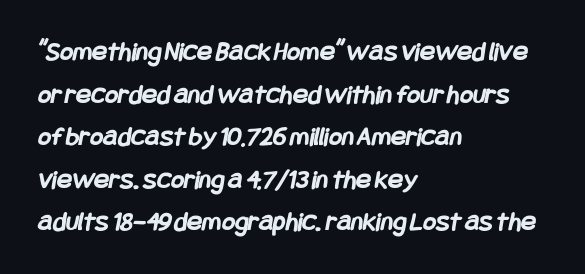
{"serif": "no", "bold": "yes", "weight": "semibold", "width": "condensed", "stroke_contrast": "low", "x_height": "large", "underline": "no", "align": "left", "line_spacing": "normal", "line_spacing_ratio": 1.52, "letter_spacing": "normal", "letter_spacing_em": 0.0, "glyph_px": 28}
